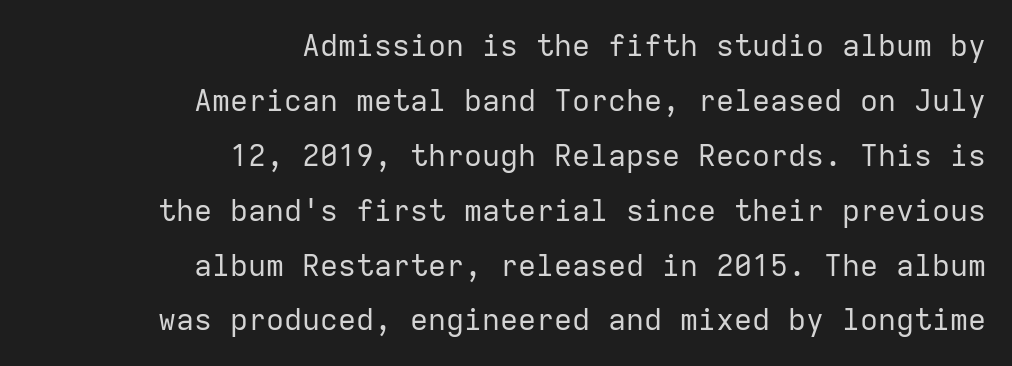
What stands out about the letter spacing? Nothing — it is the standard amount. These lines are rendered in a fixed-pitch font. If you drew a ruler down the right edge, every line would touch it. You can tell it's not italic because the verticals are truly vertical. A quiet, ordinary-to-light weight characterises the typeface.
